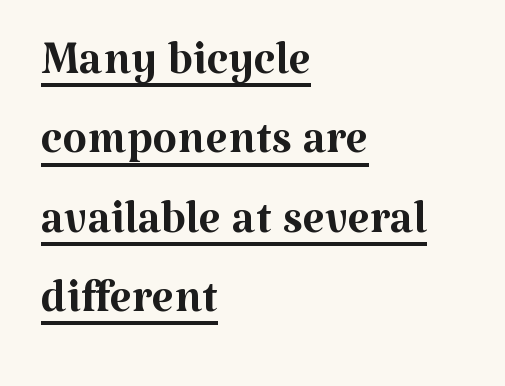
The image shows 64 px regular-weight serif type, upright; set left-aligned, line spacing 1.24x, normal letter spacing, underlined; medium stroke contrast and a medium x-height.
